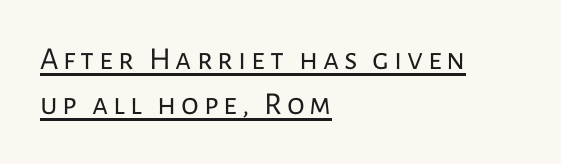
Q: Is the text bold? A: No.
Q: Is the text italic (slanted)? A: No, it is upright.
Q: Is the typeface a serif or a sans-serif typeface? A: Sans-serif.
Q: Is the text underlined? A: Yes.
Q: How is the paragraph aligned? A: Left-aligned.
Q: Is the spacing between lines tight, normal or loose? A: Normal.
Q: Width (condensed, normal, or wide)? A: Normal.
Q: Stroke contrast? A: Low.
Q: x-height? A: Medium.
Q: Monospaced? A: No.
